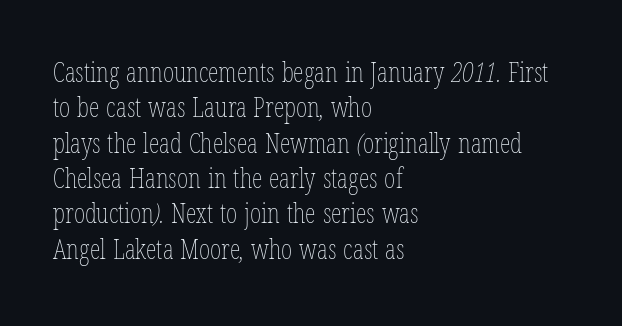
Q: Is the text bold? A: No.
Q: Is the text underlined? A: No.
Q: How is the paragraph aligned? A: Left-aligned.
Q: Is the spacing between letters normal or unusually wide? A: Normal.
Q: Is the spacing between lines tight, normal or loose? A: Normal.
